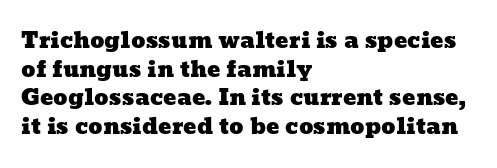
{"underline": "no", "align": "left", "line_spacing": "normal", "line_spacing_ratio": 1.3, "letter_spacing": "normal", "letter_spacing_em": 0.0, "glyph_px": 22}
